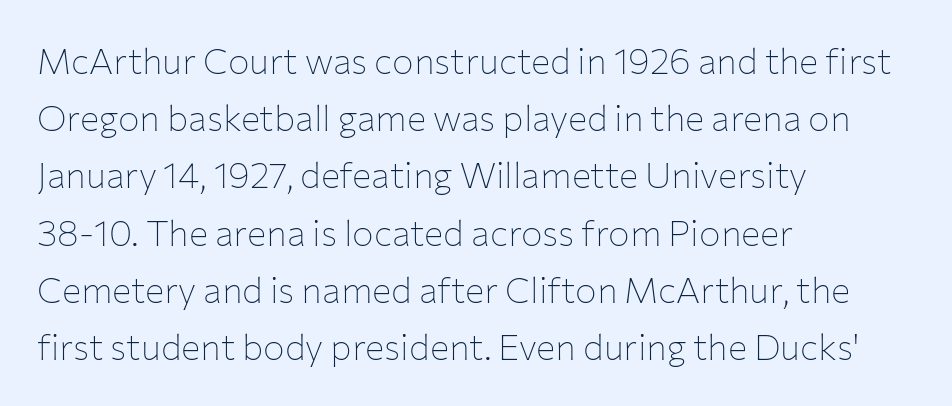
I'd call this a sans setting — the letters go barefoot. Varying glyph widths throughout — classic text-font behaviour. The rendering uses a moderate line-height, typical for paragraphs. In CSS terms this would be text-align: left. Letters have the restrained weight of plain body copy at most. You can tell it's not italic because the verticals are truly vertical.
